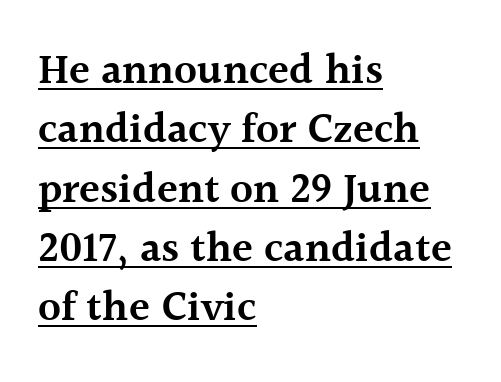
Q: Is the text bold? A: Semi-bold.
Q: Is the text italic (slanted)? A: No, it is upright.
Q: Is the typeface a serif or a sans-serif typeface? A: Serif.
Q: Is the text underlined? A: Yes.
Q: How is the paragraph aligned? A: Left-aligned.
Q: Is the spacing between letters normal or unusually wide? A: Normal.
Q: Is the spacing between lines tight, normal or loose? A: Normal.
Q: Width (condensed, normal, or wide)? A: Normal.
Q: x-height? A: Medium.
Q: Monospaced? A: No.
